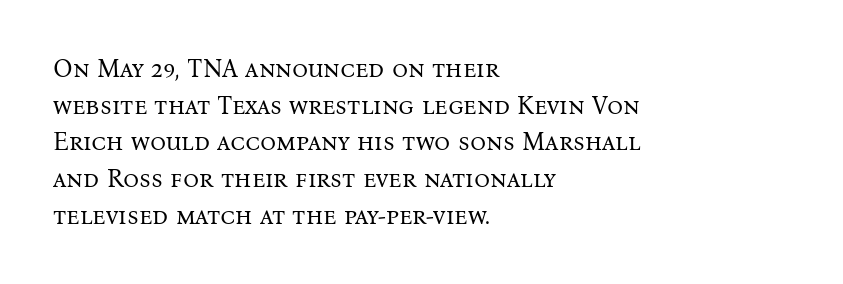
{"italic": "no", "bold": "no", "underline": "no", "align": "left", "line_spacing": "normal", "line_spacing_ratio": 1.47, "letter_spacing": "normal", "letter_spacing_em": 0.0, "glyph_px": 25}
